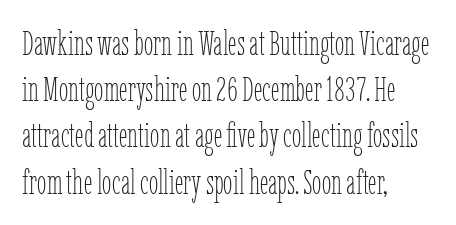
Q: Is the text bold? A: No.
Q: Is the text italic (slanted)? A: No, it is upright.
Q: Is the text underlined? A: No.
Q: How is the paragraph aligned? A: Left-aligned.
Q: Is the spacing between letters normal or unusually wide? A: Normal.
Q: Is the spacing between lines tight, normal or loose? A: Normal.
Q: Width (condensed, normal, or wide)? A: Condensed.
Q: Stroke contrast? A: Low.
Q: x-height? A: Medium.
Q: Monospaced? A: No.
